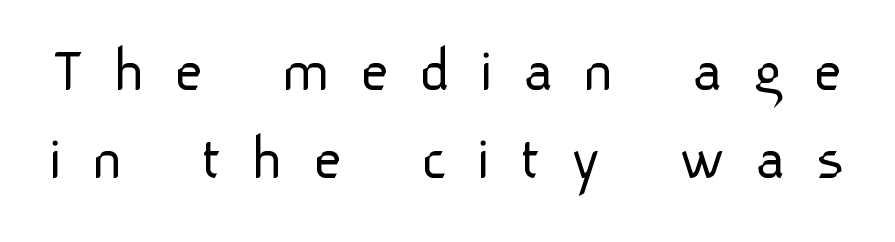
The image shows 64 px light sans-serif type, upright; set normal line spacing (1.38x), unusually wide letter spacing (+0.46 em), not underlined; low stroke contrast and a medium x-height.
